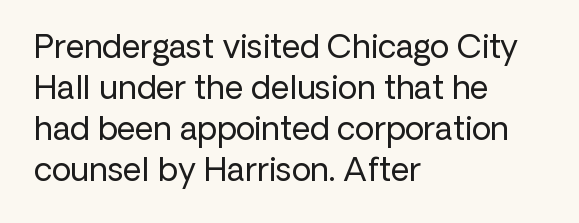
{"serif": "no", "italic": "no", "bold": "no", "weight": "regular", "width": "normal", "stroke_contrast": "low", "x_height": "medium", "monospaced": "no", "underline": "no", "align": "left", "line_spacing": "normal", "line_spacing_ratio": 1.28, "letter_spacing": "normal", "letter_spacing_em": 0.0, "glyph_px": 32}
